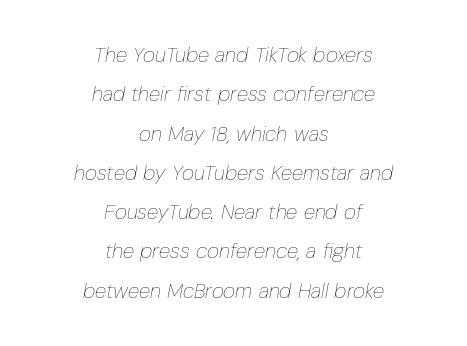
{"italic": "yes", "lean": "right", "slant_degrees": 10, "bold": "no", "underline": "no", "align": "center", "line_spacing_ratio": 1.87, "letter_spacing": "normal", "letter_spacing_em": 0.0, "glyph_px": 21}
